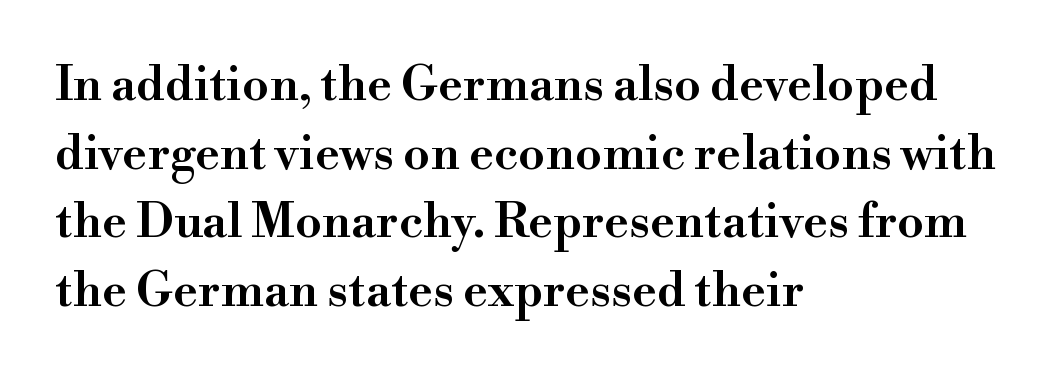
{"serif": "yes", "italic": "no", "bold": "semi", "weight": "semibold", "width": "normal", "stroke_contrast": "high", "x_height": "small", "monospaced": "no", "underline": "no", "align": "left", "line_spacing": "normal", "line_spacing_ratio": 1.43, "letter_spacing": "normal", "letter_spacing_em": 0.0, "glyph_px": 48}
